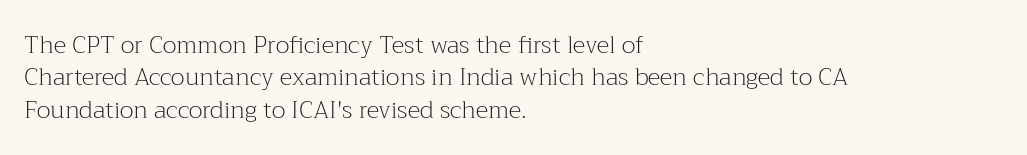
Q: Is the text bold? A: No.
Q: Is the text italic (slanted)? A: No, it is upright.
Q: Is the text underlined? A: No.
Q: How is the paragraph aligned? A: Left-aligned.
Q: Is the spacing between letters normal or unusually wide? A: Normal.
Q: Is the spacing between lines tight, normal or loose? A: Normal.
